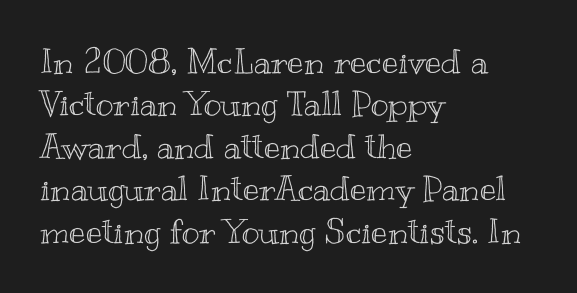
Q: Is the text italic (slanted)? A: No, it is upright.
Q: Is the text underlined? A: No.
Q: How is the paragraph aligned? A: Left-aligned.
Q: Is the spacing between letters normal or unusually wide? A: Normal.
Q: Is the spacing between lines tight, normal or loose? A: Normal.
Q: Width (condensed, normal, or wide)? A: Wide.
Q: x-height? A: Small.
Q: Monospaced? A: No.
